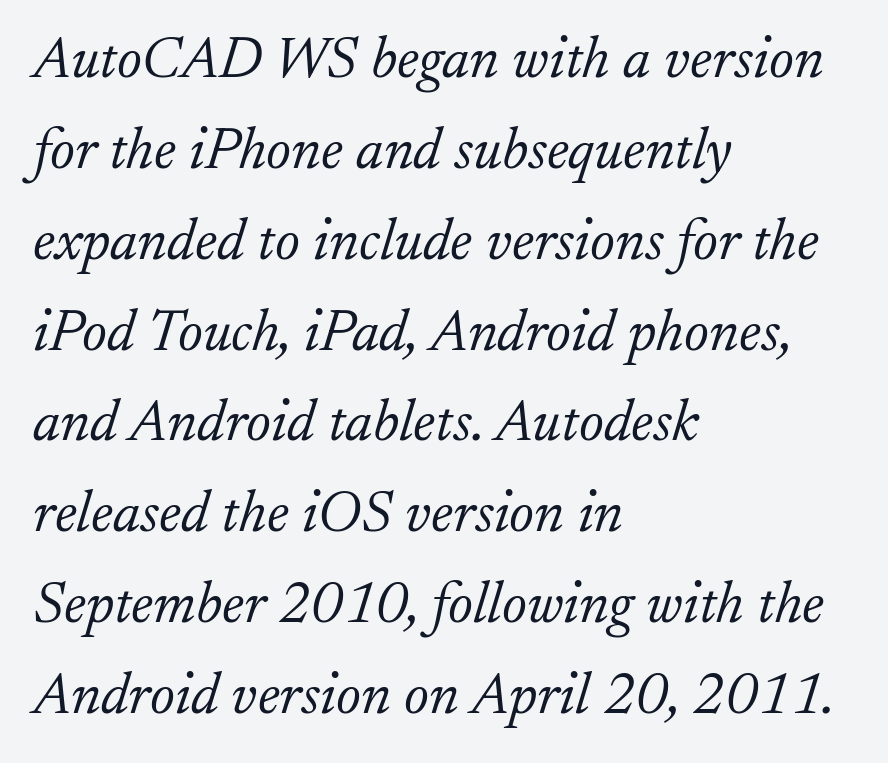
The image shows 59 px light serif type, italic (leaning right); set left-aligned, normal line spacing (1.54x), normal letter spacing, not underlined; low stroke contrast and a small x-height.
